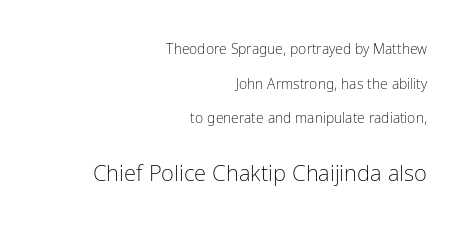
The passage is arranged like a letterhead date or caption credit — flush right. Glyph-to-glyph distance matches everyday printed text. Words float on clear page, feet unadorned. The font's upright variant was chosen for this text. The space between consecutive lines is lavish.
